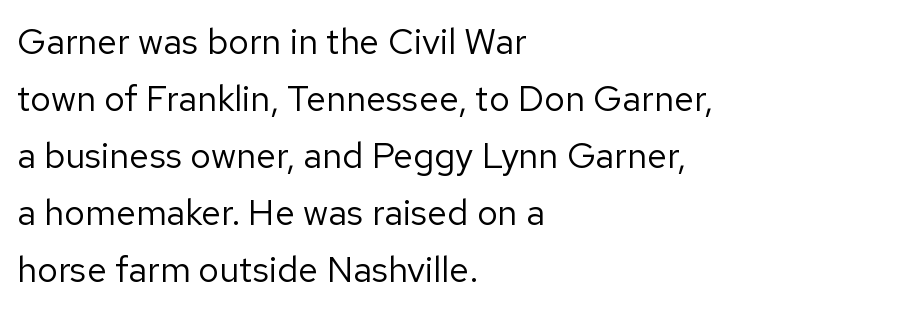
The image shows 36 px regular-weight sans-serif type, upright; set left-aligned, normal line spacing (1.58x), normal letter spacing, not underlined; low stroke contrast and a medium x-height.
